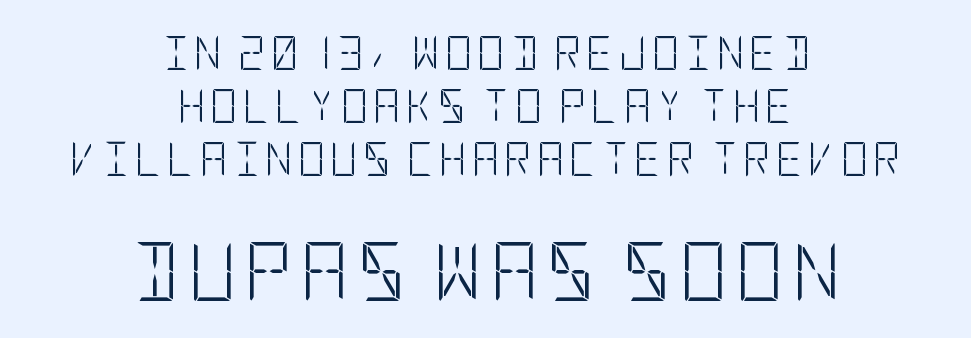
{"serif": "no", "italic": "no", "bold": "no", "weight": "light", "width": "condensed", "stroke_contrast": "low", "x_height": "large", "underline": "no", "align": "center", "line_spacing": "normal", "line_spacing_ratio": 1.56, "larger_block": "second", "size_ratio": 1.74, "glyph_px": 59}
